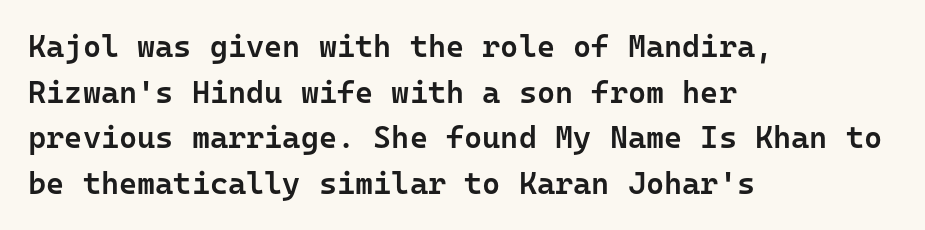
Q: Is the text bold? A: Semi-bold.
Q: Is the text italic (slanted)? A: No, it is upright.
Q: Is the typeface a serif or a sans-serif typeface? A: Sans-serif.
Q: Is the text underlined? A: No.
Q: How is the paragraph aligned? A: Left-aligned.
Q: Is the spacing between letters normal or unusually wide? A: Normal.
Q: Is the spacing between lines tight, normal or loose? A: Normal.
Q: Width (condensed, normal, or wide)? A: Normal.
Q: Stroke contrast? A: Low.
Q: x-height? A: Medium.
Q: Monospaced? A: Yes.
